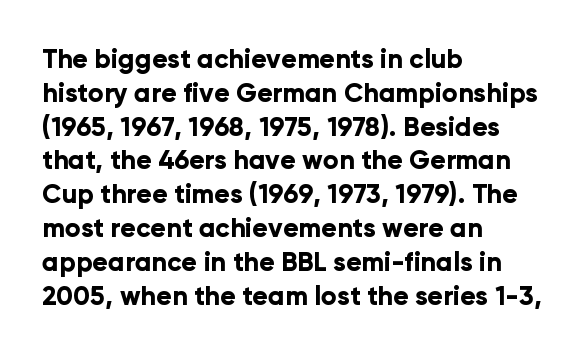
{"italic": "no", "bold": "yes", "underline": "no", "align": "left", "line_spacing": "normal", "line_spacing_ratio": 1.3, "letter_spacing": "normal", "letter_spacing_em": 0.0, "glyph_px": 26}
